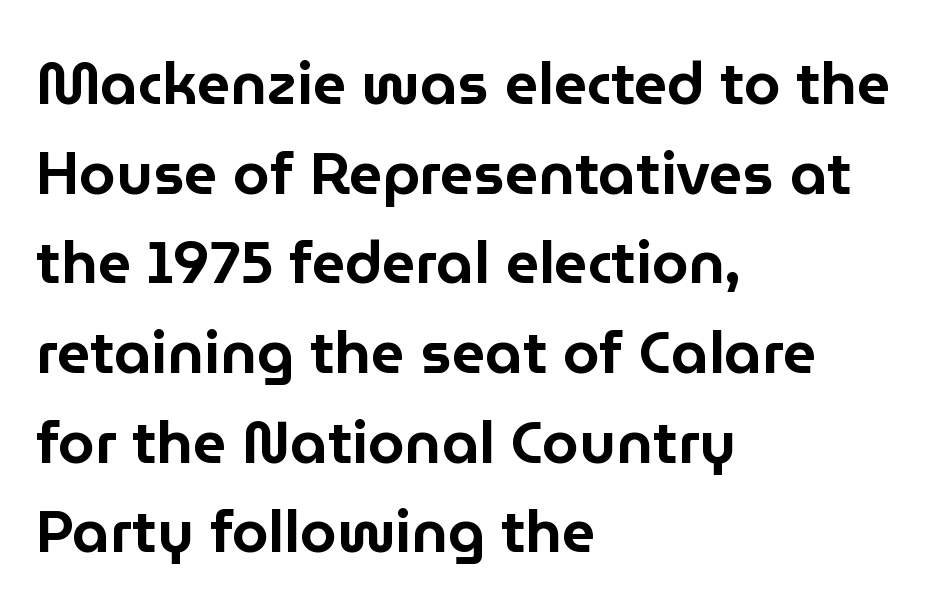
Q: Is the text italic (slanted)? A: No, it is upright.
Q: Is the typeface a serif or a sans-serif typeface? A: Sans-serif.
Q: Is the text underlined? A: No.
Q: How is the paragraph aligned? A: Left-aligned.
Q: Is the spacing between letters normal or unusually wide? A: Normal.
Q: Is the spacing between lines tight, normal or loose? A: Normal.
Q: Width (condensed, normal, or wide)? A: Normal.
Q: Stroke contrast? A: Low.
Q: x-height? A: Medium.
Q: Monospaced? A: No.
